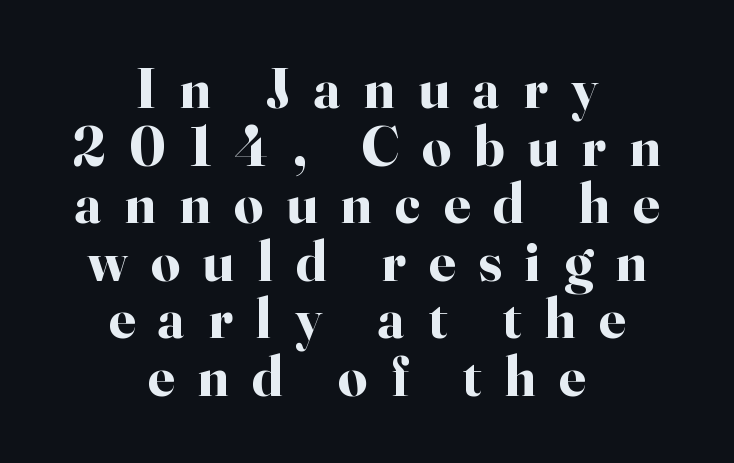
Q: Is the text bold? A: Yes.
Q: Is the text italic (slanted)? A: No, it is upright.
Q: Is the typeface a serif or a sans-serif typeface? A: Serif.
Q: Is the text underlined? A: No.
Q: How is the paragraph aligned? A: Centered.
Q: Is the spacing between letters normal or unusually wide? A: Unusually wide.
Q: Is the spacing between lines tight, normal or loose? A: Tight.
Q: Width (condensed, normal, or wide)? A: Normal.
Q: Stroke contrast? A: High.
Q: x-height? A: Small.
Q: Monospaced? A: No.
